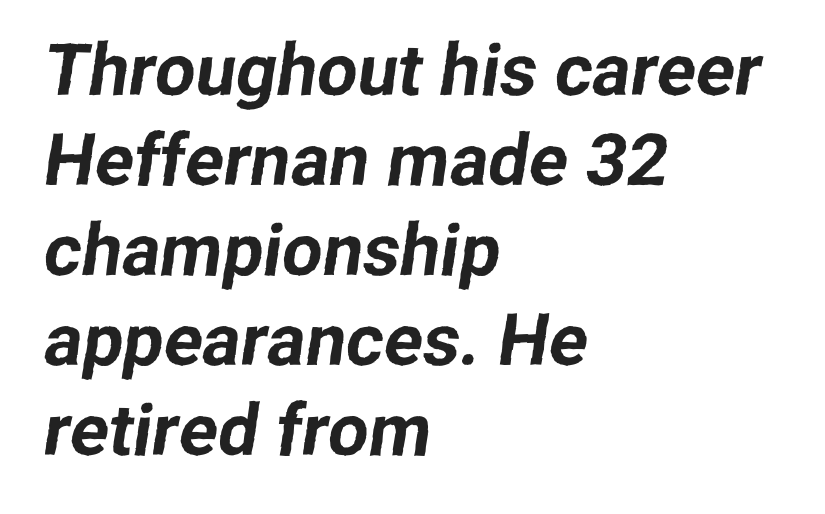
Q: Is the typeface a serif or a sans-serif typeface? A: Sans-serif.
Q: Is the text underlined? A: No.
Q: How is the paragraph aligned? A: Left-aligned.
Q: Is the spacing between letters normal or unusually wide? A: Normal.
Q: Is the spacing between lines tight, normal or loose? A: Normal.
Q: Width (condensed, normal, or wide)? A: Normal.
Q: Stroke contrast? A: Low.
Q: x-height? A: Medium.
Q: Monospaced? A: No.
